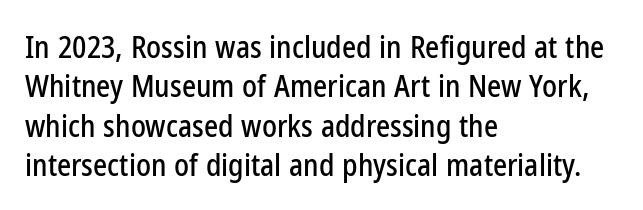
The image shows 30 px condensed sans-serif type, upright; set left-aligned, normal line spacing (1.31x), normal letter spacing, not underlined; low stroke contrast and a medium x-height.
